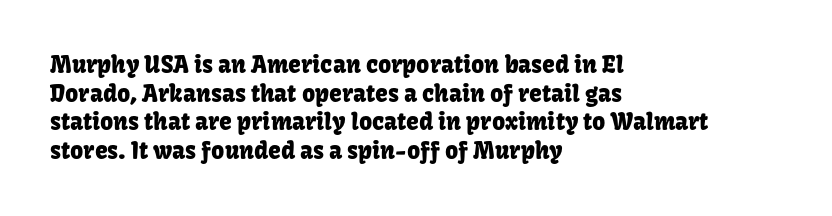
The image shows 23 px text type, upright; set left-aligned, line spacing 1.24x, normal letter spacing, not underlined.
